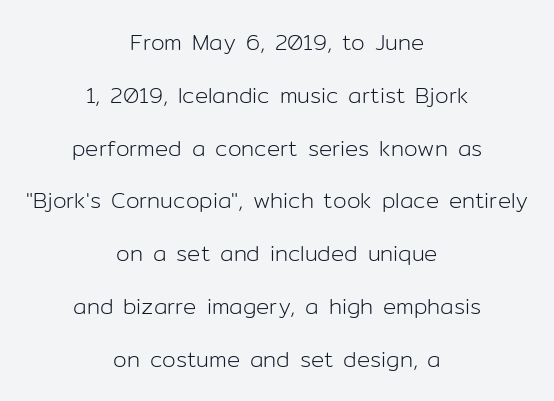
The image shows 22 px text type, upright; set centered, loose line spacing (2.4x), normal letter spacing, not underlined.
